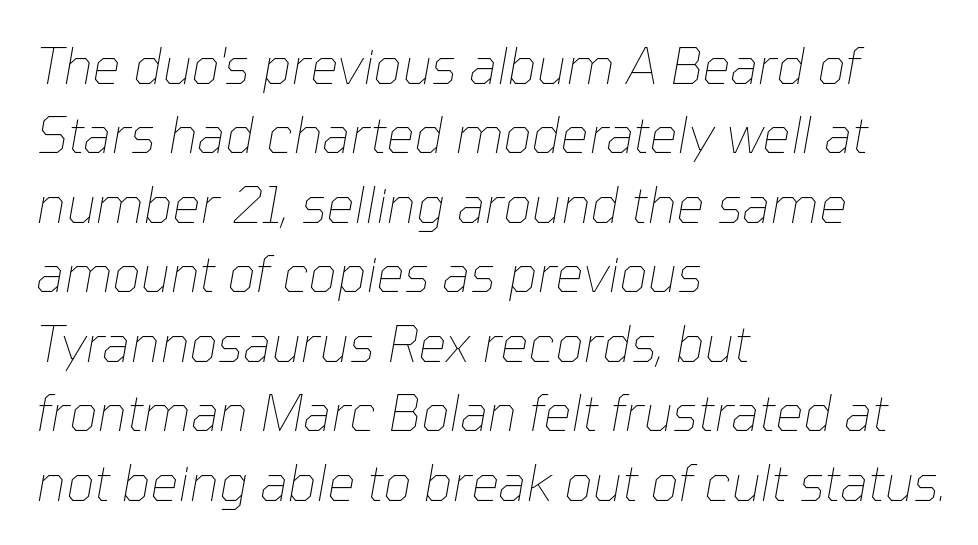
Is the type slanted? Yes — the strokes lean at a clear angle. Spacing verdict: proportional, widths tailored to each character. Regarding leading, the lines here are spaced in the standard way. Is the type heavy? It reads as light-to-regular instead.
